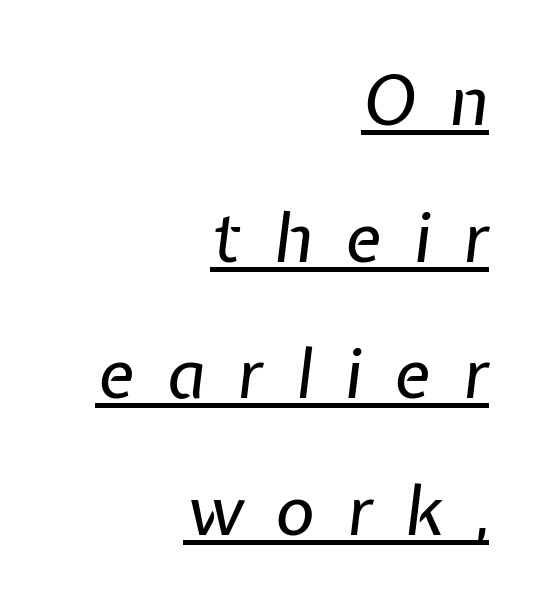
Q: Is the text bold? A: No.
Q: Is the text italic (slanted)? A: Yes, it leans right by about 7 degrees.
Q: Is the text underlined? A: Yes.
Q: How is the paragraph aligned? A: Right-aligned.
Q: Is the spacing between letters normal or unusually wide? A: Unusually wide.
Q: Is the spacing between lines tight, normal or loose? A: Loose.
Q: Width (condensed, normal, or wide)? A: Normal.
Q: Stroke contrast? A: Low.
Q: x-height? A: Medium.
Q: Monospaced? A: No.
